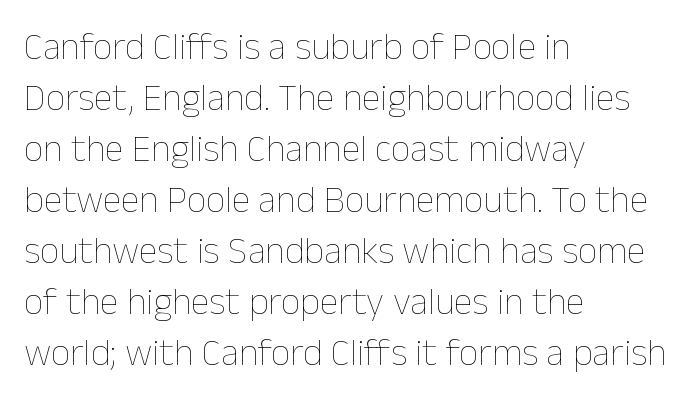
Q: Is the text bold? A: No.
Q: Is the text italic (slanted)? A: No, it is upright.
Q: Is the text underlined? A: No.
Q: How is the paragraph aligned? A: Left-aligned.
Q: Is the spacing between letters normal or unusually wide? A: Normal.
Q: Is the spacing between lines tight, normal or loose? A: Normal.
Q: Width (condensed, normal, or wide)? A: Normal.
Q: Stroke contrast? A: Low.
Q: x-height? A: Medium.
Q: Monospaced? A: No.
